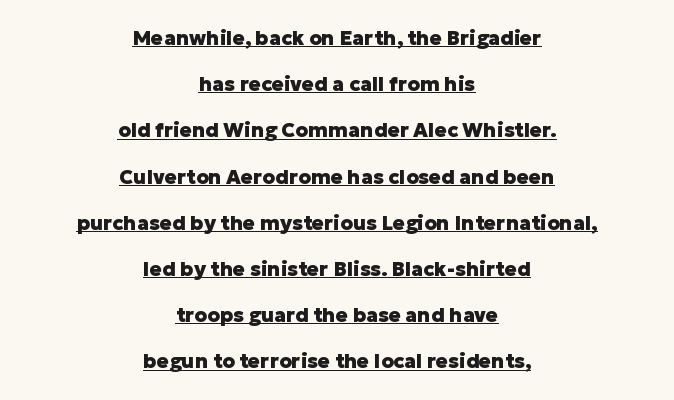
The passage shown has conventional tracking throughout. Does the leading feel generous? Absolutely, it's lavish. Designer's note — italics off, roman on. This sample carries an underscore along the baseline area. Centered paragraph, ragged on both sides.
